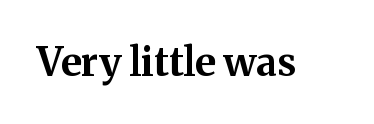
Q: Is the text bold? A: Yes.
Q: Is the text italic (slanted)? A: No, it is upright.
Q: Is the typeface a serif or a sans-serif typeface? A: Serif.
Q: Is the text underlined? A: No.
Q: Is the spacing between letters normal or unusually wide? A: Normal.
Q: Width (condensed, normal, or wide)? A: Normal.
Q: Stroke contrast? A: Medium.
Q: x-height? A: Medium.
Q: Monospaced? A: No.
